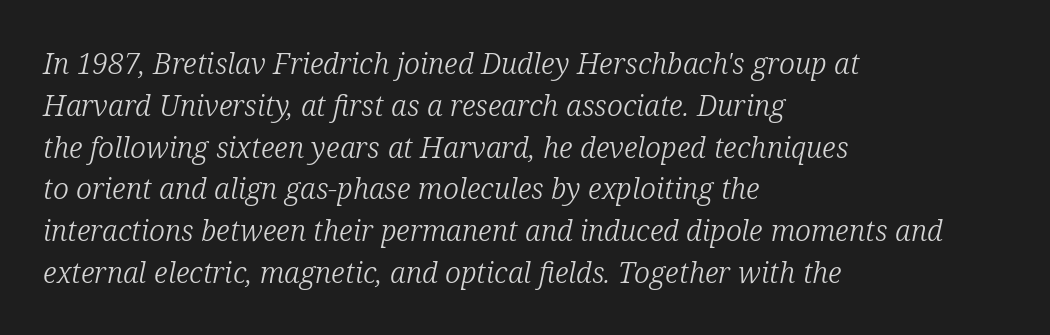
Counters stay open thanks to moderate or lighter strokes. The gaps between neighbouring characters are ordinary and unremarkable. Spacing verdict: proportional, widths tailored to each character. Does the lettering tilt? It does — this is italic. Which margin do the lines hug? The left one — the right edge is uneven.
